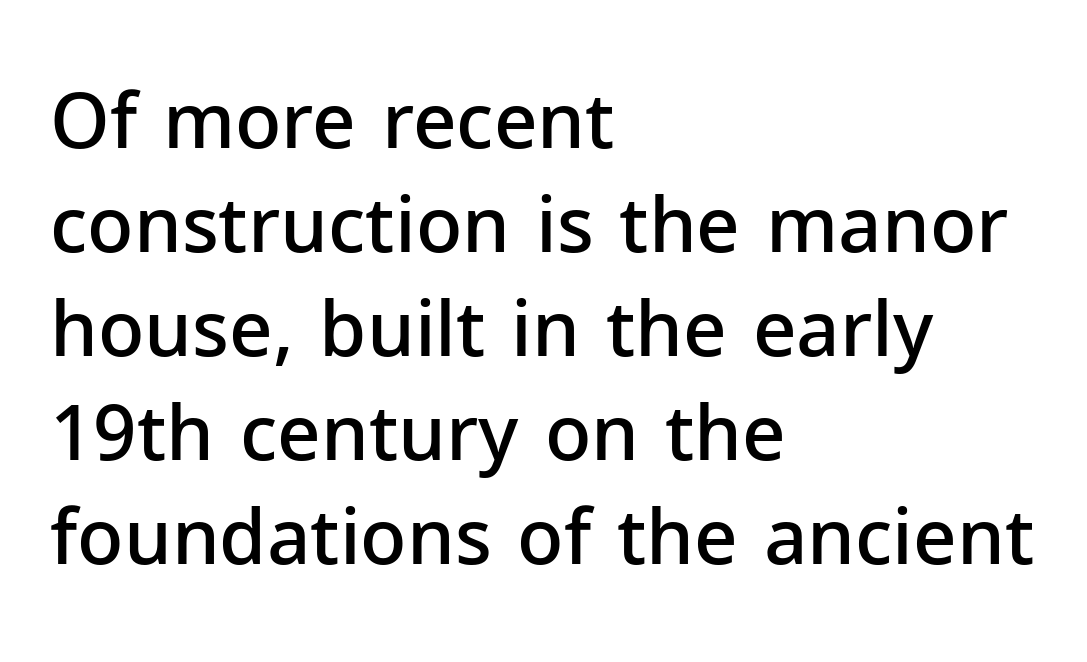
Bold? Not quite — semibold, heavier than regular but stopping short. Nothing unusual about the tracking: characters are spaced as the font intends. Line spacing here is normal. You can tell it's not italic because the verticals are truly vertical. This sample is left-justified, so line endings fall wherever the words run out. Each letter keeps its own natural width here, so spacing adapts to shape.
